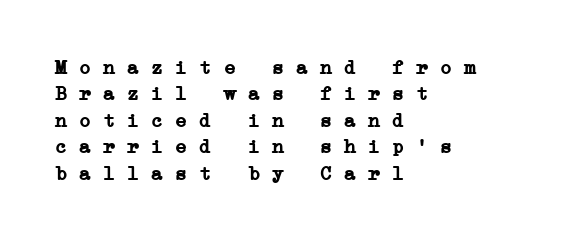
Honestly, there is no underline to notice here at all. Line spacing here is normal. The rendering anchors every line to the left-hand side. What stands out about the letter spacing? Nothing — it is the standard amount. As a designer I'd log this as weight 700, bold.
